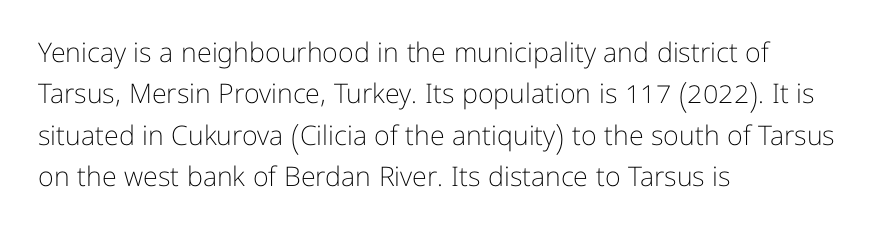
In terms of leading, this rendering sits right in the middle. The lettering stays uniformly vertical, giving the passage a roman look. Decoration check: the copy has no underline. The passage shown is not bold in any degree. How are the letters spaced? Ordinarily, with no added tracking.
